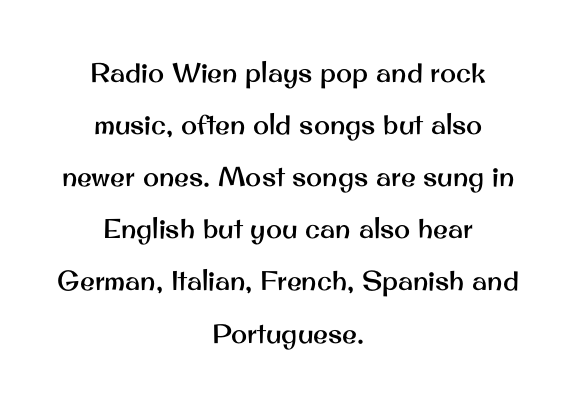
{"italic": "no", "underline": "no", "align": "center", "line_spacing": "loose", "line_spacing_ratio": 1.93, "letter_spacing": "normal", "letter_spacing_em": 0.0, "glyph_px": 27}
